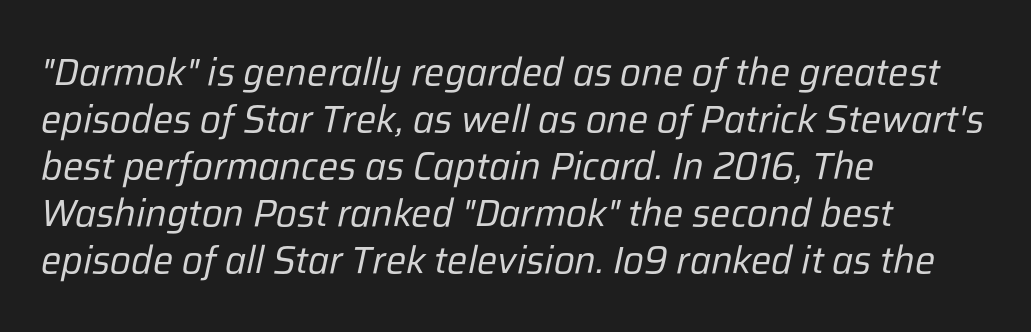
Q: Is the text bold? A: No.
Q: Is the text italic (slanted)? A: Yes, it leans right by about 12 degrees.
Q: Is the text underlined? A: No.
Q: How is the paragraph aligned? A: Left-aligned.
Q: Is the spacing between letters normal or unusually wide? A: Normal.
Q: Width (condensed, normal, or wide)? A: Normal.
Q: Stroke contrast? A: Low.
Q: x-height? A: Medium.
Q: Monospaced? A: No.
